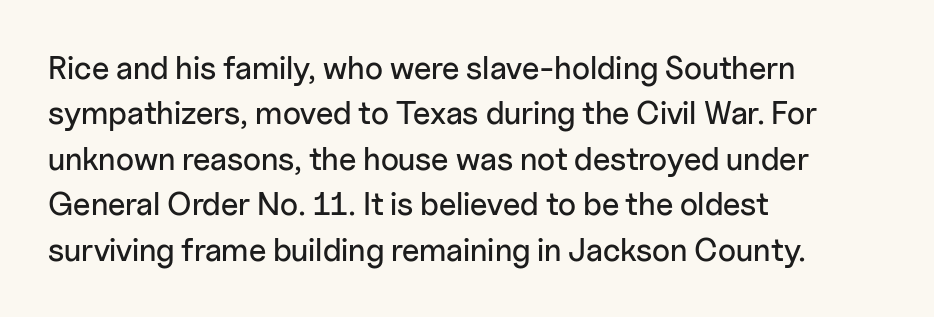
{"serif": "no", "italic": "no", "width": "normal", "stroke_contrast": "low", "x_height": "medium", "monospaced": "no", "underline": "no", "align": "left", "line_spacing": "normal", "line_spacing_ratio": 1.42, "letter_spacing": "normal", "letter_spacing_em": 0.0, "glyph_px": 32}
